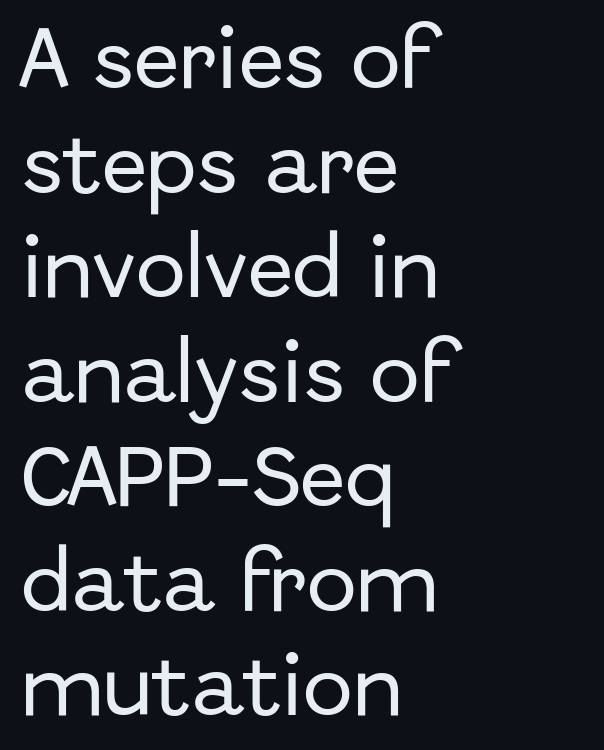
{"serif": "no", "italic": "no", "width": "normal", "stroke_contrast": "low", "x_height": "medium", "monospaced": "no", "underline": "no", "align": "left", "line_spacing": "normal", "line_spacing_ratio": 1.56, "letter_spacing": "normal", "letter_spacing_em": 0.0, "glyph_px": 67}
